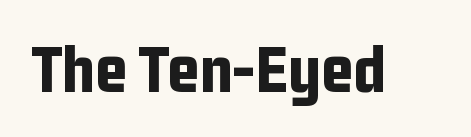
The image shows 69 px bold, condensed sans-serif type, upright; set normal letter spacing, not underlined; low stroke contrast and a medium x-height.
